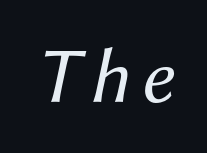
{"italic": "yes", "lean": "right", "slant_degrees": 12, "bold": "no", "weight": "regular", "width": "normal", "stroke_contrast": "medium", "x_height": "medium", "monospaced": "no", "underline": "no", "glyph_px": 79}
